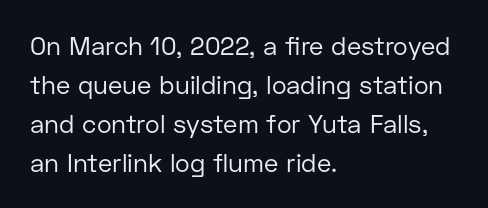
Q: Is the text bold? A: No.
Q: Is the text italic (slanted)? A: No, it is upright.
Q: Is the text underlined? A: No.
Q: How is the paragraph aligned? A: Left-aligned.
Q: Is the spacing between letters normal or unusually wide? A: Normal.
Q: Is the spacing between lines tight, normal or loose? A: Normal.
